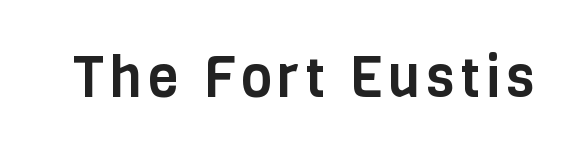
The image shows 56 px condensed sans-serif type, upright; set not underlined; low stroke contrast and a large x-height.
